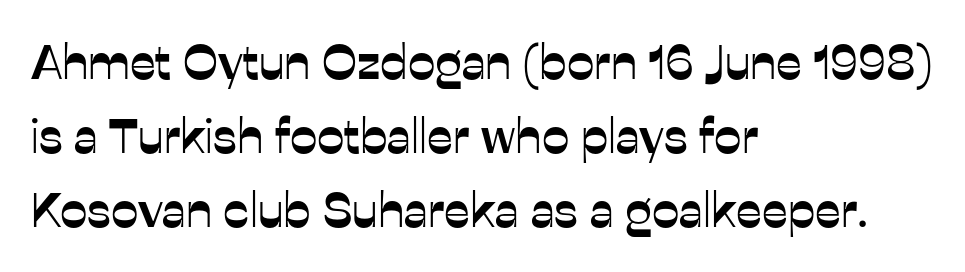
The image shows 49 px sans-serif type, upright; set left-aligned, normal line spacing (1.51x), normal letter spacing, not underlined; low stroke contrast and a medium x-height.
